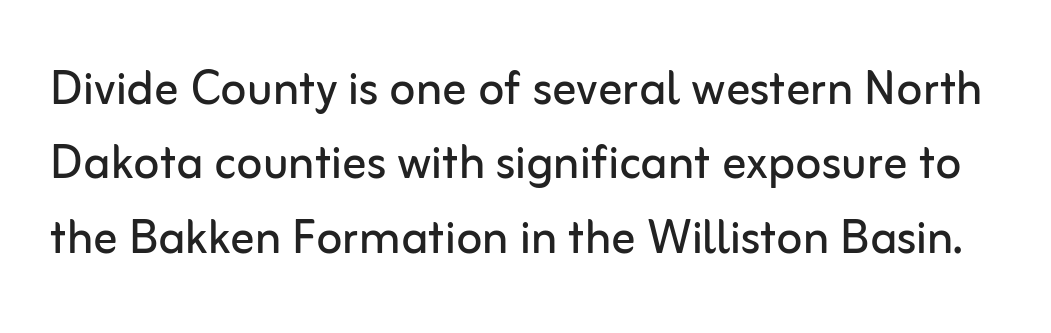
Here the designer chose a conventional face with non-uniform glyph widths. Each letter's strokes conclude bluntly, with no projecting serifs. The cut favours lightness, reaching ordinary text weight at its darkest. Caption: standard tracking, unaltered.
